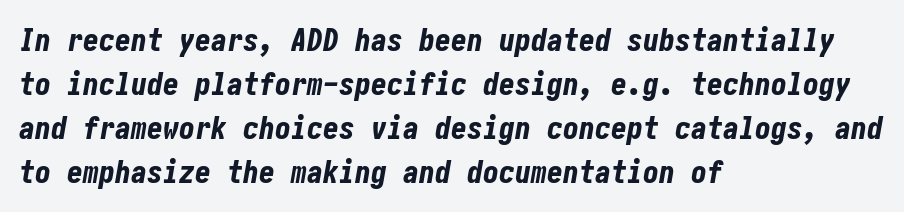
{"italic": "yes", "lean": "right", "slant_degrees": 10, "bold": "yes", "weight": "bold", "width": "condensed", "stroke_contrast": "low", "x_height": "medium", "underline": "no", "align": "left", "line_spacing": "normal", "line_spacing_ratio": 1.38, "letter_spacing": "normal", "letter_spacing_em": 0.0, "glyph_px": 32}
